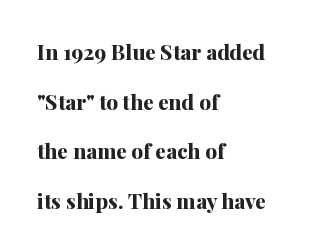
Decoration check: the copy has no underline. Tall strokes in this sample are plumb rather than angled. The letters sit at their default tracking, neither squeezed nor spread. Notice how the passage keeps a crisp vertical edge on the left only.
